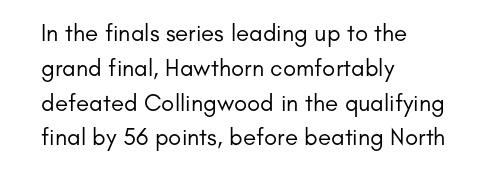
Q: Is the text bold? A: No.
Q: Is the text italic (slanted)? A: No, it is upright.
Q: Is the text underlined? A: No.
Q: How is the paragraph aligned? A: Left-aligned.
Q: Is the spacing between letters normal or unusually wide? A: Normal.
Q: Is the spacing between lines tight, normal or loose? A: Normal.
